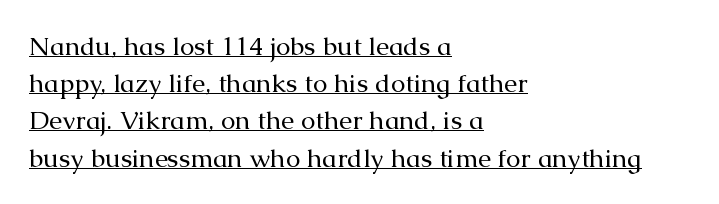
Summary of weight: not heavy and not bold. The type sits square on the baseline with zero lean. Tracking here is standard; glyphs follow each other at the usual distance. The glyphs are accompanied by a horizontal stroke just below them. Leftover space on each line is placed entirely after the last word.
